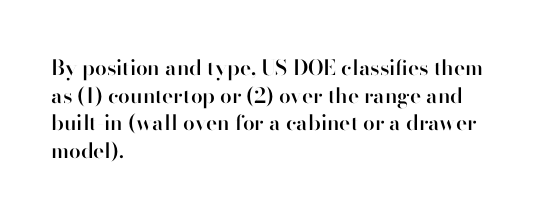
These words are printed semibold, heavier than regular yet not bold. Does the lettering tilt? It doesn't — this is upright. The area under the type is left untouched. Alignment: flush left.
